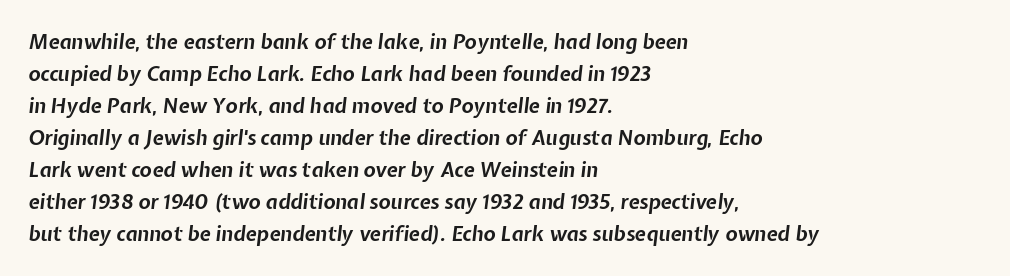
The passage shown is not underscored anywhere. Students, this is bold: see how much ink each stroke carries. Caption: standard tracking, unaltered. Vertical spacing — default.
